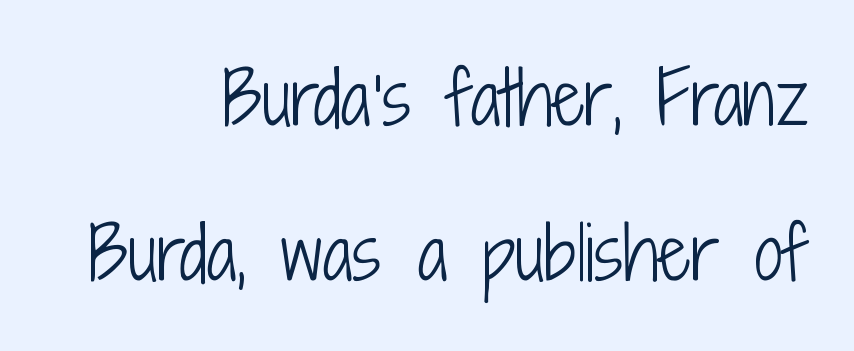
The face used here is a sans, in the tradition of grotesques and geometrics. One glance says open: line gaps are wider than usual. Note the varied advance widths — an 'i' is clearly narrower than an 'm'. Tracking value appears to be zero — textbook default spacing.
